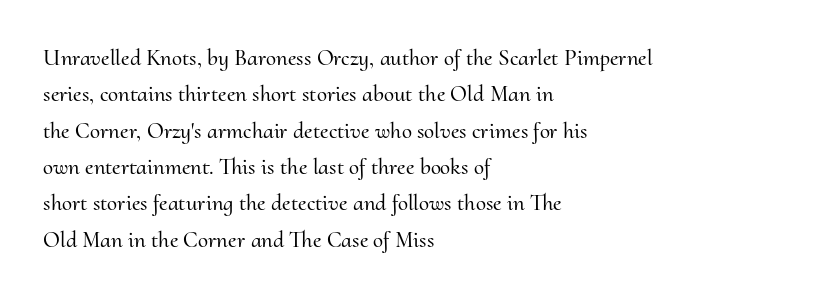
Style check: upright. Honestly, the letter spacing is just normal — you wouldn't notice it. Short and long lines alike share a common starting point at left. Any mark beneath the type? The region is blank. Interline gaps are of average width in this sample.
